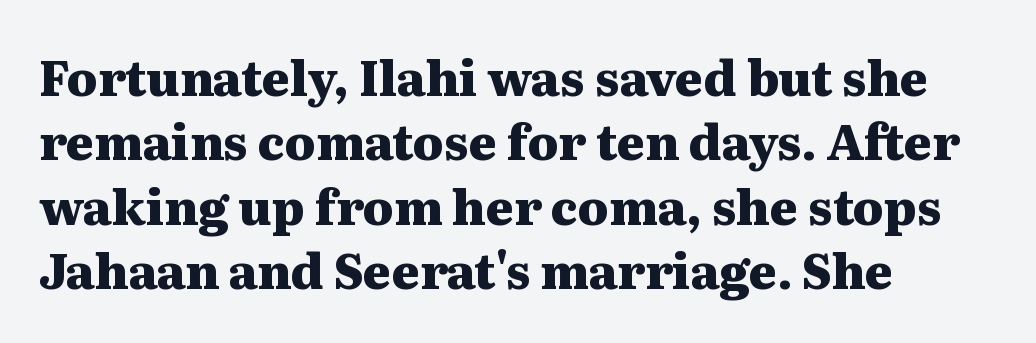
The image shows 48 px heavy, wide serif type, upright; set left-aligned, normal line spacing (1.34x), normal letter spacing, not underlined; medium stroke contrast and a medium x-height.
